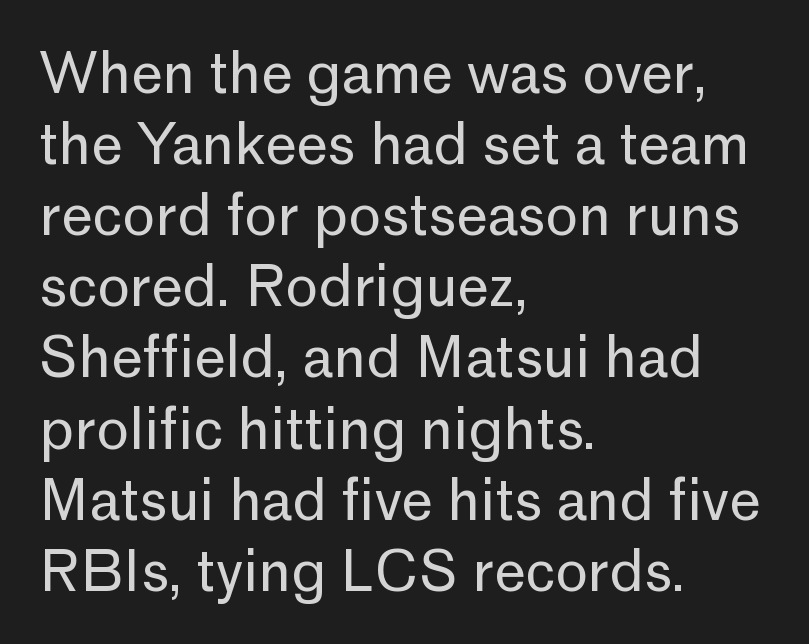
The image shows 56 px regular-weight sans-serif type, upright; set left-aligned, normal line spacing (1.27x), normal letter spacing, not underlined; low stroke contrast and a medium x-height.
